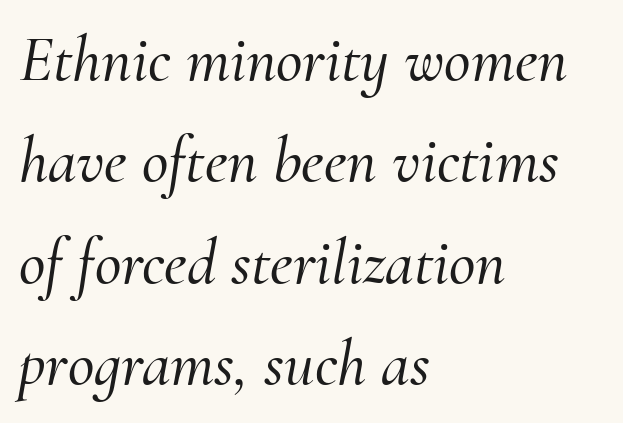
The image shows 65 px serif type, italic (leaning right); set left-aligned, normal line spacing (1.56x), normal letter spacing, not underlined; medium stroke contrast and a small x-height.
